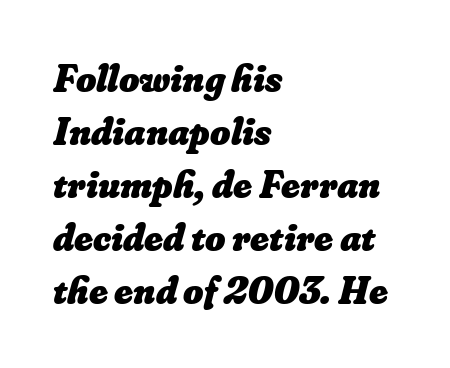
The image shows 39 px heavy type; set left-aligned, normal line spacing (1.36x), normal letter spacing, not underlined; low stroke contrast and a small x-height.
